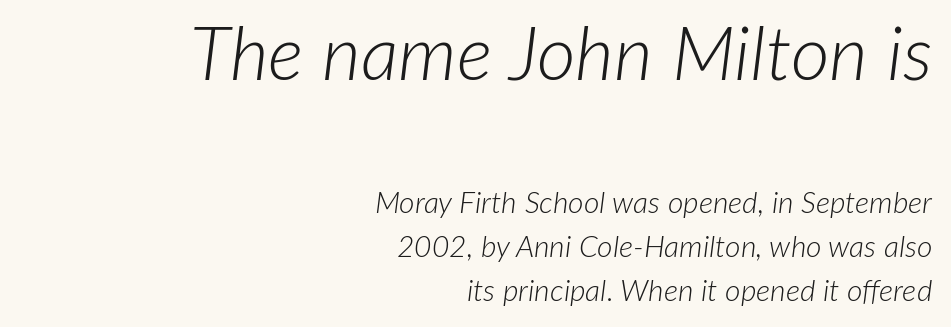
The image shows 75 px light type, italic (leaning right); set right-aligned, normal line spacing (1.46x), normal letter spacing, not underlined; the first (top) block is 2.5x larger; low stroke contrast and a medium x-height.
